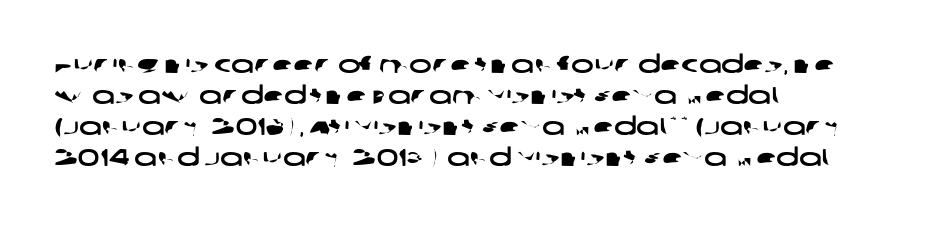
{"underline": "no", "align": "left", "line_spacing": "normal", "line_spacing_ratio": 1.29, "letter_spacing": "normal", "letter_spacing_em": 0.0, "glyph_px": 24}
